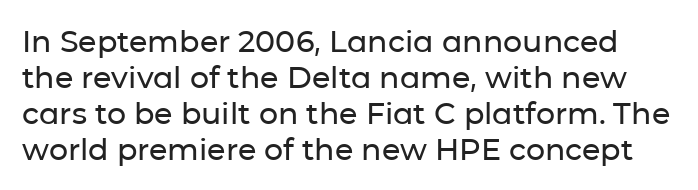
Upright lettering throughout. The letters advance in unequal steps, a hallmark of proportional type. The specimen omits any rule beneath the text block's lines. The letterforms sit shoulder to shoulder at normal distance. The type family on display is of the sans-serif kind.
